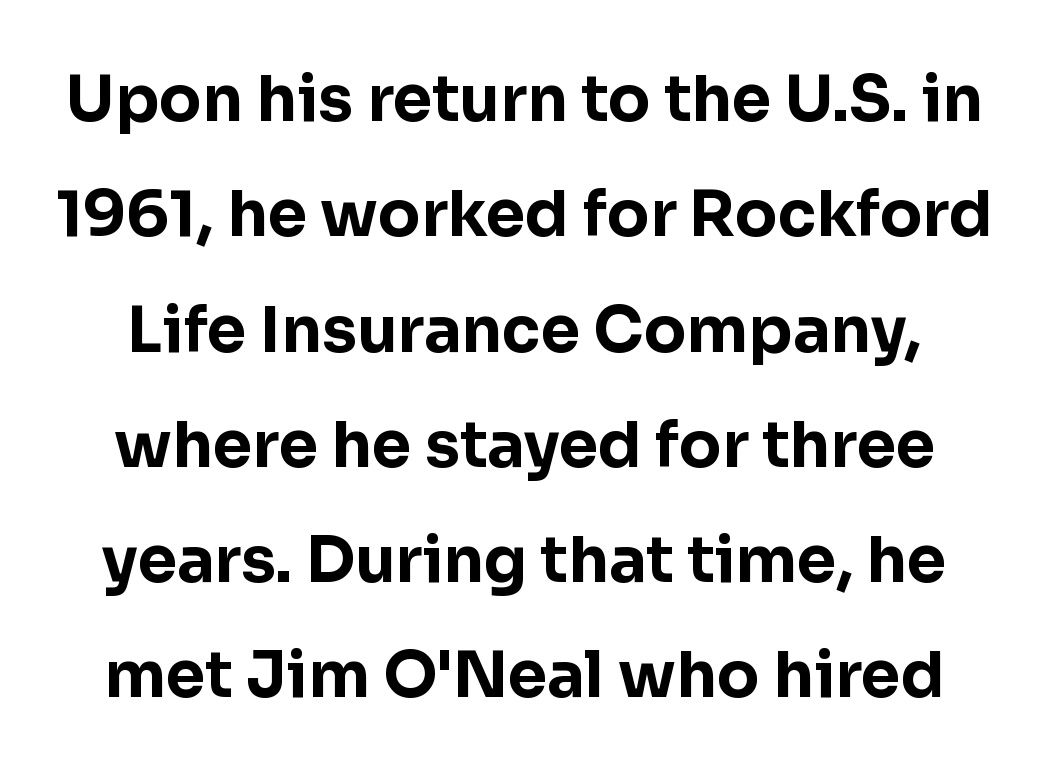
The image shows 63 px bold sans-serif type, upright; set line spacing 1.83x, normal letter spacing, not underlined; low stroke contrast and a medium x-height.
